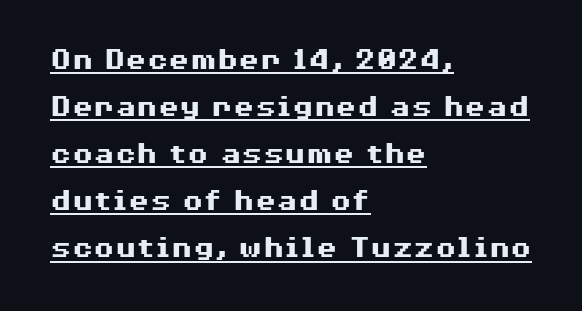
{"serif": "no", "italic": "no", "bold": "yes", "weight": "heavy", "width": "wide", "stroke_contrast": "medium", "x_height": "medium", "monospaced": "no", "underline": "yes", "align": "left", "line_spacing": "normal", "line_spacing_ratio": 1.52, "letter_spacing": "normal", "letter_spacing_em": 0.0, "glyph_px": 31}
